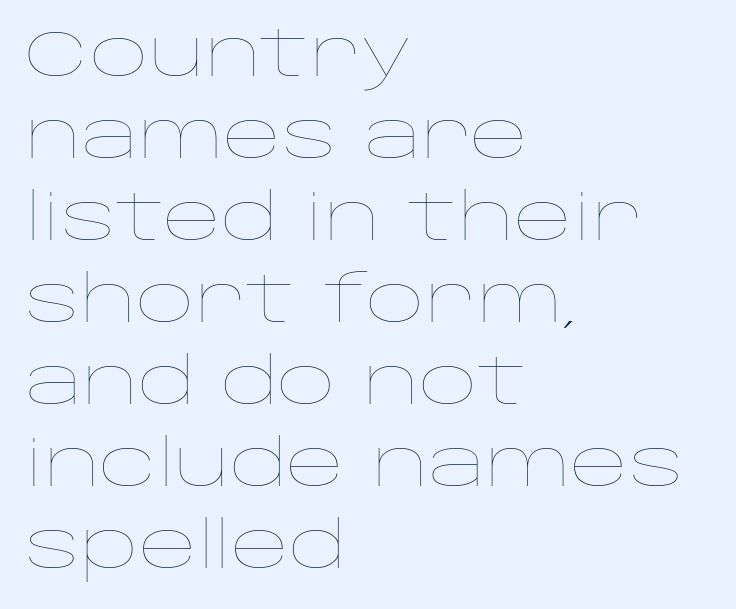
Q: Is the text bold? A: No.
Q: Is the text italic (slanted)? A: No, it is upright.
Q: Is the text underlined? A: No.
Q: How is the paragraph aligned? A: Left-aligned.
Q: Is the spacing between letters normal or unusually wide? A: Normal.
Q: Is the spacing between lines tight, normal or loose? A: Normal.
Q: Width (condensed, normal, or wide)? A: Wide.
Q: Stroke contrast? A: Low.
Q: x-height? A: Large.
Q: Monospaced? A: No.
